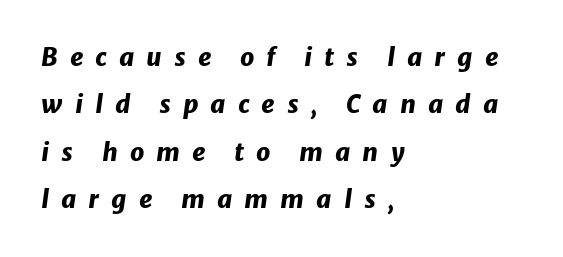
Q: Is the text bold? A: Yes.
Q: Is the text italic (slanted)? A: Yes, it leans right by about 8 degrees.
Q: Is the text underlined? A: No.
Q: How is the paragraph aligned? A: Left-aligned.
Q: Is the spacing between letters normal or unusually wide? A: Unusually wide.
Q: Is the spacing between lines tight, normal or loose? A: Loose.
